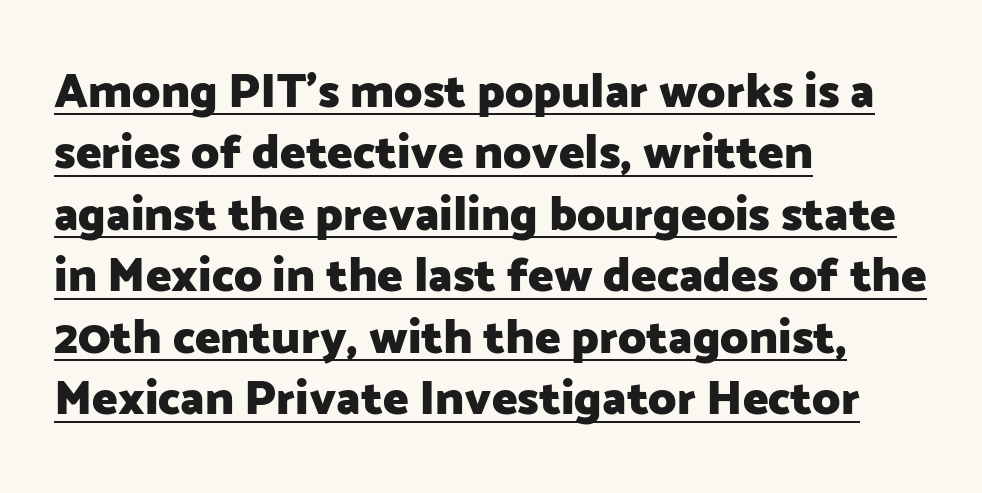
Summary of weight: heavy, a full bold. Nope, not italic — everything's standing straight. The rendering anchors every line to the left-hand side. Does the type have serifs? No, each stem ends abruptly. The rendered words wear a rule along their underside.
